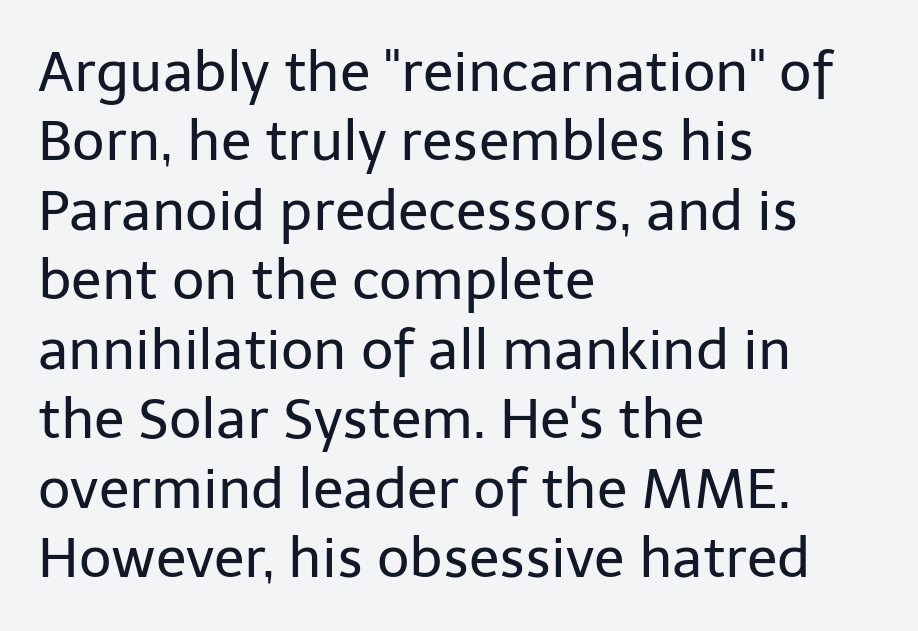
Q: Is the text bold? A: No.
Q: Is the text italic (slanted)? A: No, it is upright.
Q: Is the typeface a serif or a sans-serif typeface? A: Sans-serif.
Q: Is the text underlined? A: No.
Q: How is the paragraph aligned? A: Left-aligned.
Q: Is the spacing between letters normal or unusually wide? A: Normal.
Q: Width (condensed, normal, or wide)? A: Normal.
Q: Stroke contrast? A: Low.
Q: x-height? A: Medium.
Q: Monospaced? A: No.
